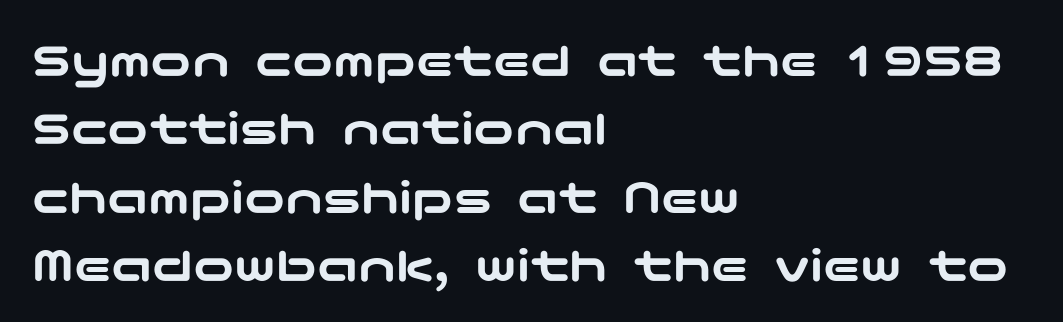
Q: Is the text italic (slanted)? A: No, it is upright.
Q: Is the typeface a serif or a sans-serif typeface? A: Sans-serif.
Q: Is the text underlined? A: No.
Q: How is the paragraph aligned? A: Left-aligned.
Q: Is the spacing between letters normal or unusually wide? A: Normal.
Q: Is the spacing between lines tight, normal or loose? A: Normal.
Q: Width (condensed, normal, or wide)? A: Wide.
Q: Stroke contrast? A: Low.
Q: x-height? A: Medium.
